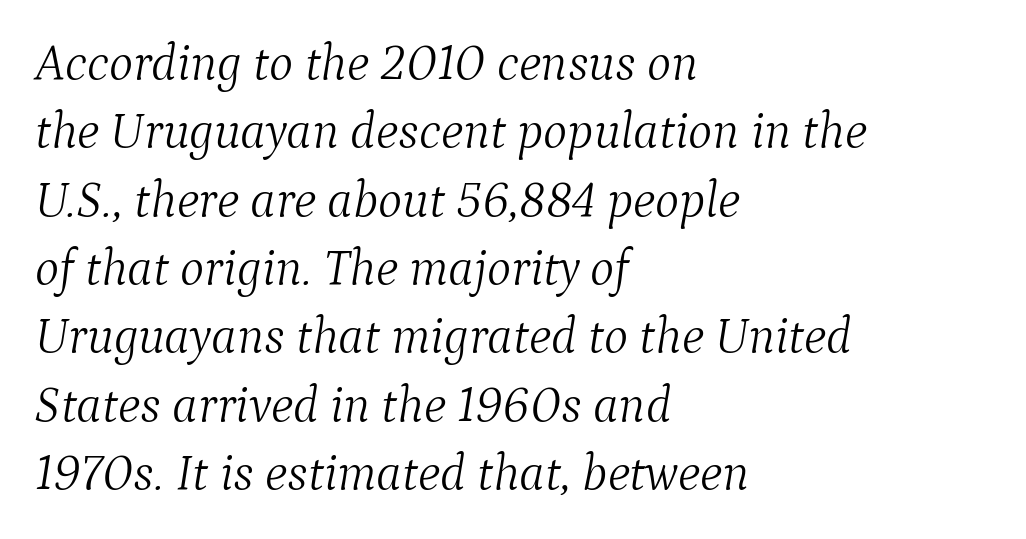
Does the copy run flush right? No — it runs flush left. The font is comparable to plain body text, perhaps lighter. Rows of type keep a routine distance in the vertical direction. Just letters on the line, the space beneath them empty. Rendered with sloped, italic letterforms.
